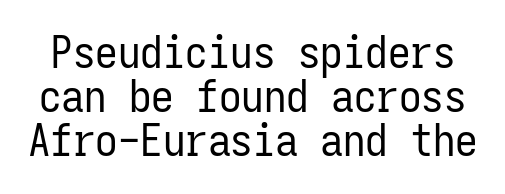
{"serif": "no", "italic": "no", "bold": "no", "weight": "regular", "width": "condensed", "stroke_contrast": "low", "x_height": "medium", "monospaced": "yes", "underline": "no", "line_spacing": "tight", "line_spacing_ratio": 0.98, "letter_spacing": "normal", "letter_spacing_em": 0.0, "glyph_px": 45}
